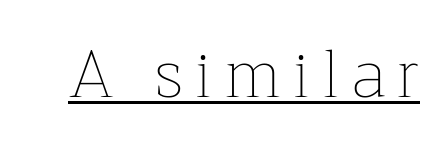
{"italic": "no", "bold": "no", "weight": "thin", "width": "normal", "stroke_contrast": "low", "x_height": "medium", "monospaced": "no", "underline": "yes", "glyph_px": 67}
